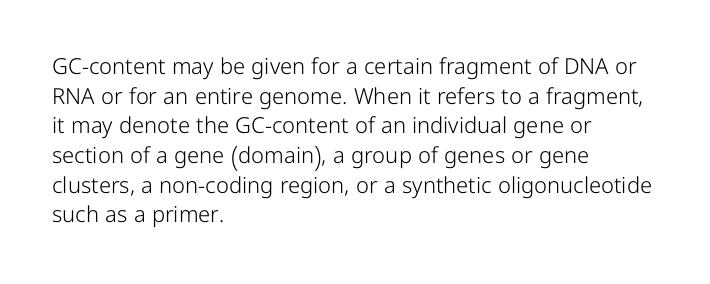
The image shows 22 px text type, upright; set left-aligned, normal line spacing (1.35x), normal letter spacing, not underlined.
